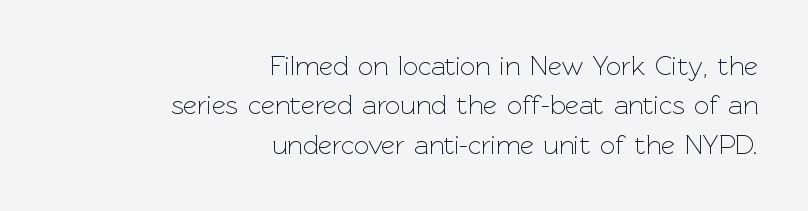
The image shows 27 px text type, upright; set right-aligned, normal line spacing (1.46x), normal letter spacing, not underlined.
